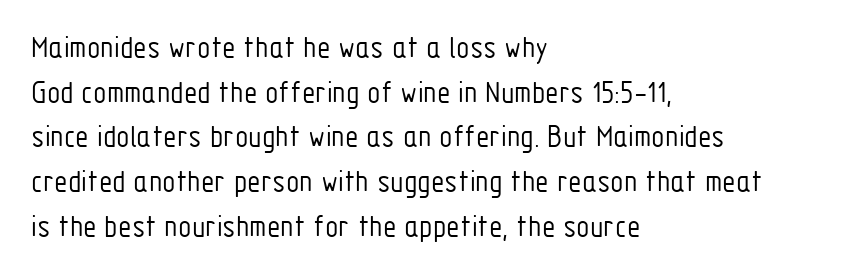
The image shows 31 px light, condensed sans-serif type, upright; set left-aligned, normal line spacing (1.44x), normal letter spacing, not underlined; low stroke contrast and a medium x-height.
